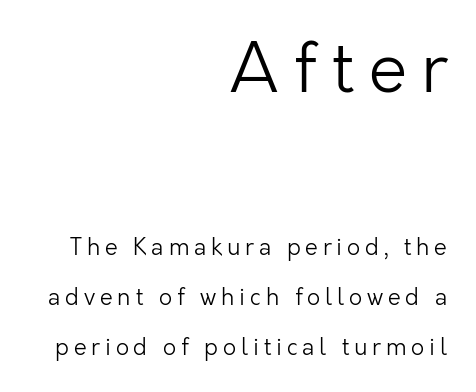
Interline gaps are noticeably wide in this sample. Type style note: lacks serifs. Line ends are locked; line starts wander. The line texture is sparse and dotted thanks to wide tracking. Compared with a typical body face, this is equally light or lighter still.
